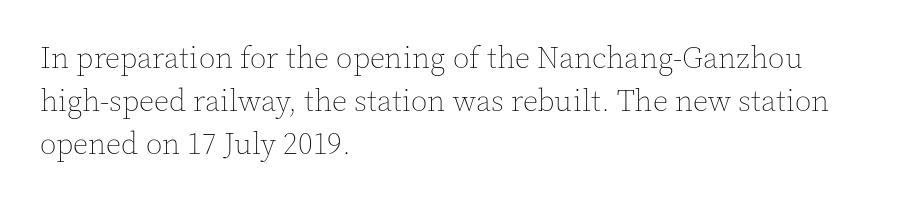
{"italic": "no", "bold": "no", "weight": "thin", "width": "normal", "x_height": "medium", "monospaced": "no", "underline": "no", "align": "left", "line_spacing": "normal", "line_spacing_ratio": 1.44, "letter_spacing": "normal", "letter_spacing_em": 0.0, "glyph_px": 30}
